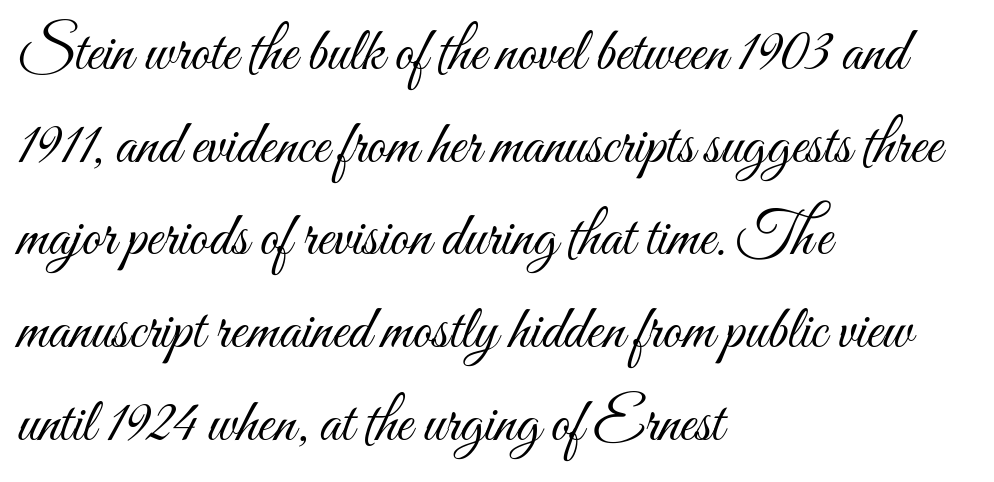
Q: Is the text bold? A: No.
Q: Is the text italic (slanted)? A: Yes.
Q: Is the text underlined? A: No.
Q: How is the paragraph aligned? A: Left-aligned.
Q: Is the spacing between letters normal or unusually wide? A: Normal.
Q: Is the spacing between lines tight, normal or loose? A: Normal.
Q: Width (condensed, normal, or wide)? A: Condensed.
Q: Stroke contrast? A: Medium.
Q: x-height? A: Small.
Q: Monospaced? A: No.
